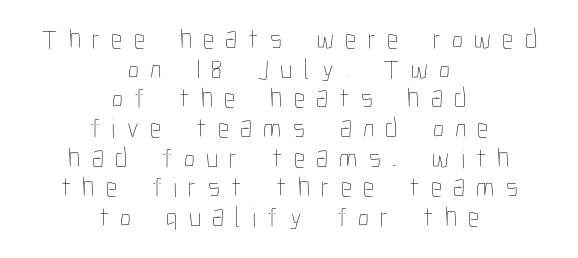
Q: Is the text bold? A: No.
Q: Is the text italic (slanted)? A: No, it is upright.
Q: Is the text underlined? A: No.
Q: How is the paragraph aligned? A: Centered.
Q: Is the spacing between letters normal or unusually wide? A: Unusually wide.
Q: Is the spacing between lines tight, normal or loose? A: Tight.
Q: Width (condensed, normal, or wide)? A: Condensed.
Q: Stroke contrast? A: Low.
Q: x-height? A: Medium.
Q: Monospaced? A: No.
